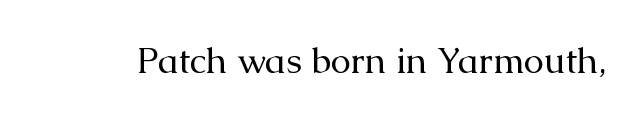
Anything drawn beneath the words? Only blank space. The weight would be labelled regular, book, light, or lighter still. Looks like regular typesetting: each glyph gets only the width it needs. Is the letter spacing exaggerated? No — it looks like the ordinary default. Typographically, this falls in the serif category. The axis of the letterforms is exactly vertical.
